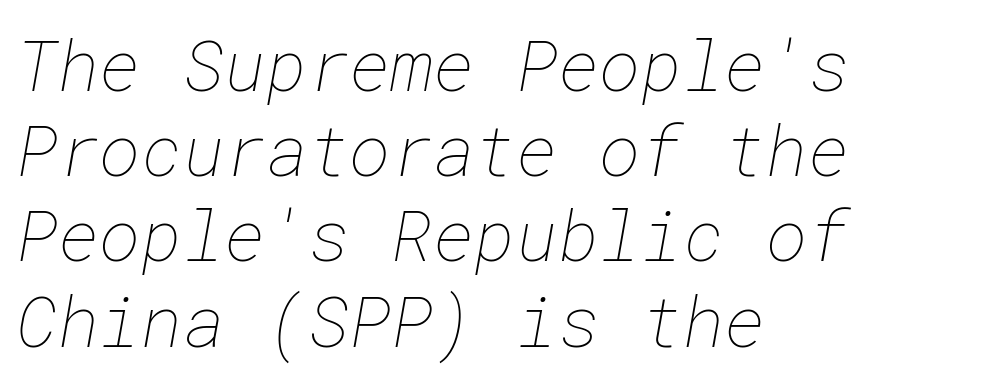
Q: Is the text bold? A: No.
Q: Is the text underlined? A: No.
Q: How is the paragraph aligned? A: Left-aligned.
Q: Is the spacing between letters normal or unusually wide? A: Normal.
Q: Width (condensed, normal, or wide)? A: Normal.
Q: Stroke contrast? A: Low.
Q: x-height? A: Medium.
